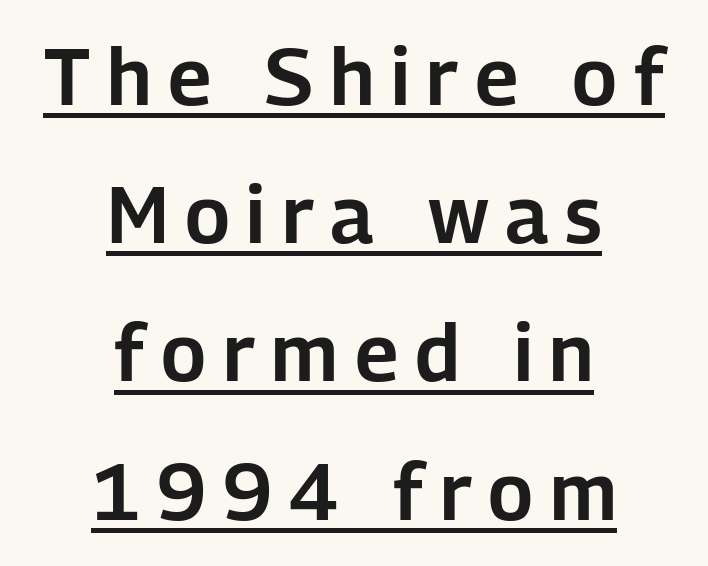
The image shows 79 px sans-serif type, upright; set centered, line spacing 1.75x, unusually wide letter spacing (+0.21 em), underlined; low stroke contrast and a medium x-height.
